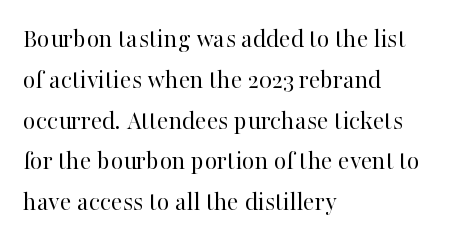
The passage shown stacks its lines at a standard gap. Plain, unruled lines of type. Summary of weight: not heavy and not bold. The rendering keeps characters at their native spacing. Notice how the stems are strictly vertical — no italics here.
